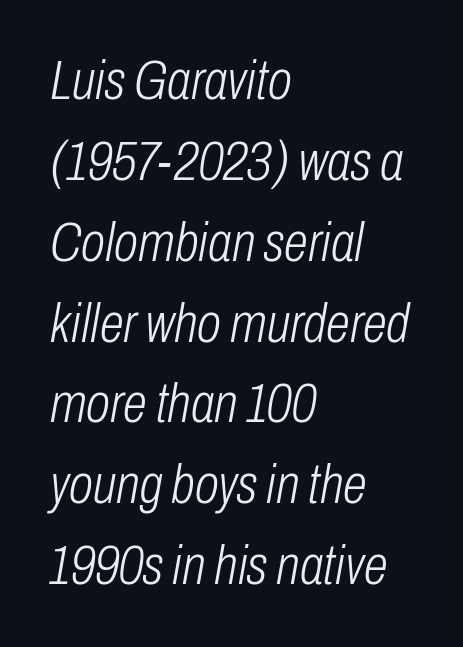
The image shows 55 px light, condensed type, italic (leaning right); set left-aligned, normal line spacing (1.47x), normal letter spacing, not underlined; low stroke contrast and a medium x-height.
